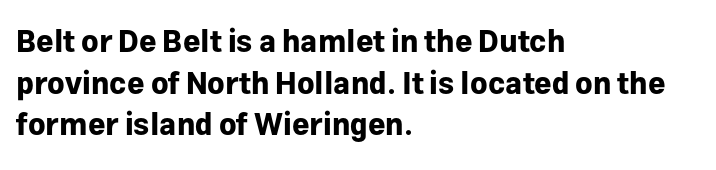
Just letters on the line, the space beneath them empty. Notice how descenders clear the ascenders below comfortably — that's standard leading. Nobody touched the tracking dial on this one. If you drew a line through each stem, it would be perfectly vertical. Serifs: no, the terminals of the letterforms are clean.
